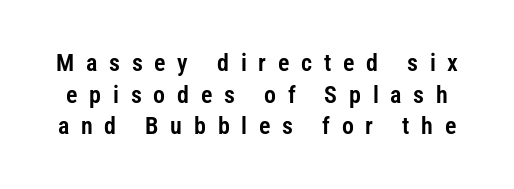
Q: Is the text italic (slanted)? A: No, it is upright.
Q: Is the text underlined? A: No.
Q: Is the spacing between letters normal or unusually wide? A: Unusually wide.
Q: Is the spacing between lines tight, normal or loose? A: Normal.
